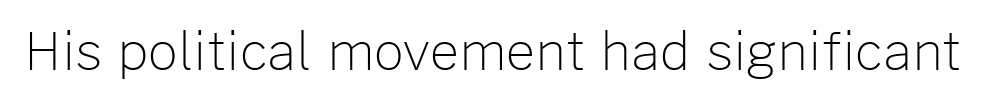
A bare baseline throughout the passage. No heavy texture on the line: the type isn't bold. The axis of the letterforms is exactly vertical. Is this a sans? Yes — the strokes have no serifs.
